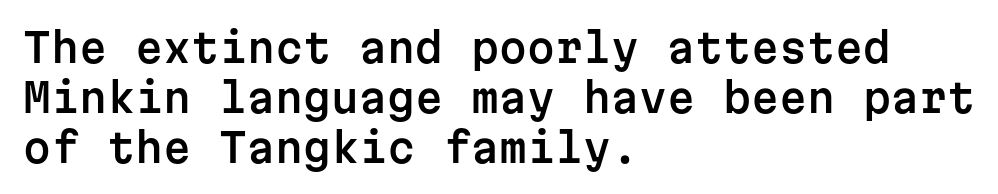
{"serif": "no", "italic": "no", "width": "normal", "stroke_contrast": "low", "x_height": "medium", "monospaced": "yes", "underline": "no", "align": "left", "line_spacing": "normal", "line_spacing_ratio": 1.25, "letter_spacing": "normal", "letter_spacing_em": 0.0, "glyph_px": 40}
